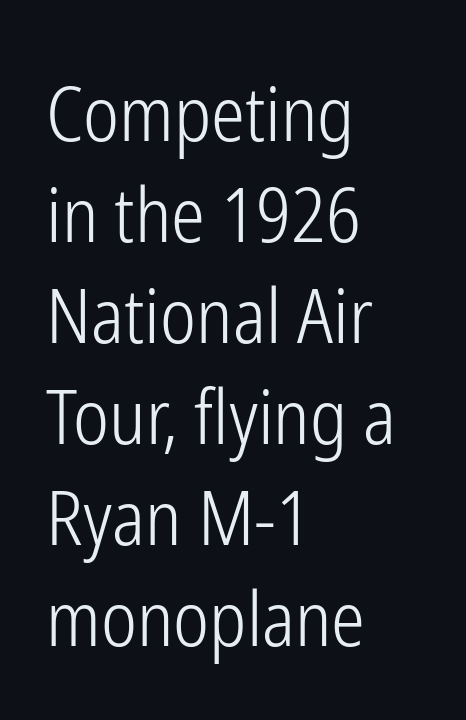
The image shows 76 px light, condensed sans-serif type, upright; set left-aligned, normal line spacing (1.33x), normal letter spacing, not underlined; low stroke contrast and a medium x-height.
